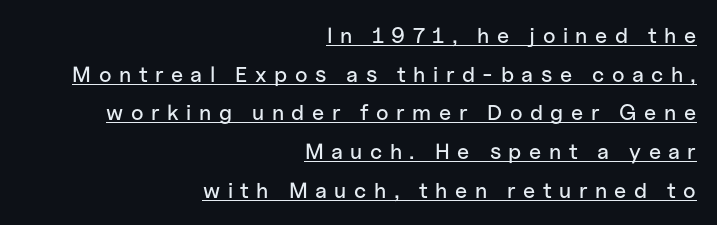
Does extra space separate the letters? Yes, quite a lot of it. The glyphs are accompanied by a horizontal stroke just below them. Does the lettering tilt? It doesn't — this is upright. The rag falls on the left side of this text block.
